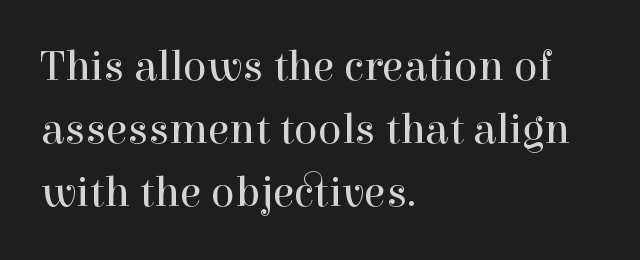
The letterforms sit at book weight or below. A typesetter would mark this as roman, not italic. Evenly set lines give the paragraph a standard silhouette. Casual observation: everything's shoved over to the left. What stands out about the letter spacing? Nothing — it is the standard amount.
